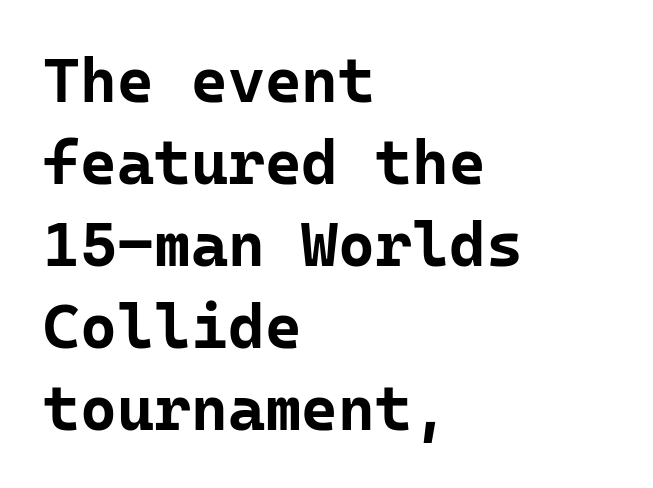
Horizontal alignment here is leftward, the default for most running prose. Designer's note — italics off, roman on. Stroke terminals: plain, sans-serif. Check under the words: just untouched page. Weight: bold. Spacing verdict: monospaced, one width for all characters.
